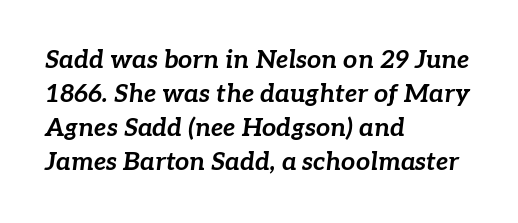
How are the letters spaced? Ordinarily, with no added tracking. Check the space under the baseline: it is left empty. The space between consecutive lines is moderate. The characters look thick and weighty, a clear bold.
